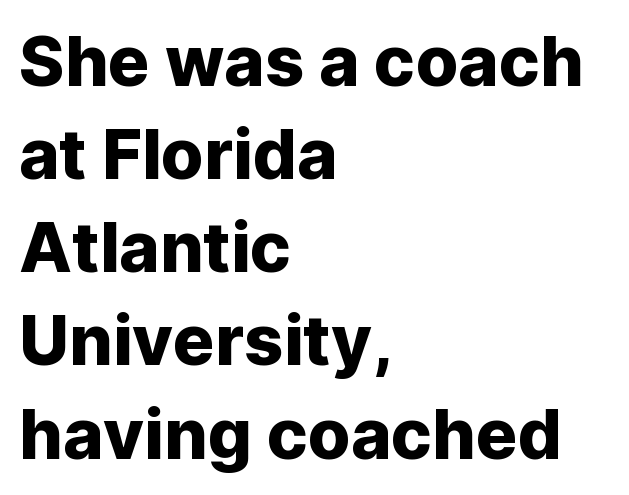
Q: Is the text italic (slanted)? A: No, it is upright.
Q: Is the typeface a serif or a sans-serif typeface? A: Sans-serif.
Q: Is the text underlined? A: No.
Q: How is the paragraph aligned? A: Left-aligned.
Q: Is the spacing between letters normal or unusually wide? A: Normal.
Q: Is the spacing between lines tight, normal or loose? A: Normal.
Q: Width (condensed, normal, or wide)? A: Normal.
Q: Stroke contrast? A: Low.
Q: x-height? A: Medium.
Q: Monospaced? A: No.
